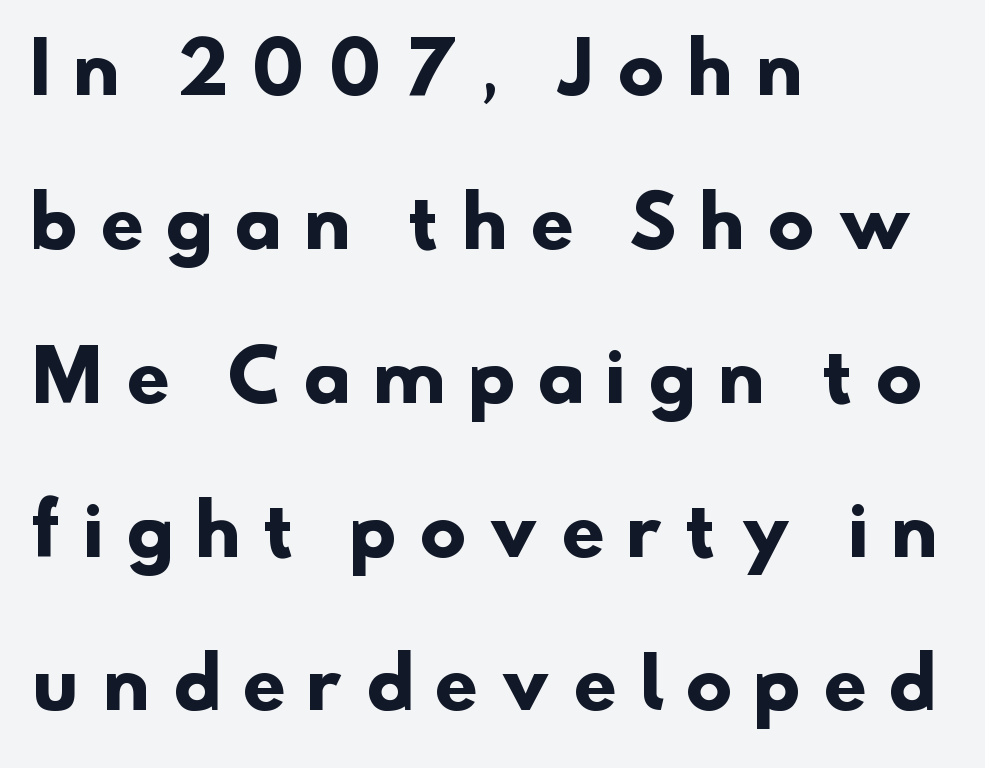
{"serif": "no", "bold": "yes", "weight": "heavy", "width": "normal", "stroke_contrast": "low", "x_height": "small", "monospaced": "no", "underline": "no", "align": "left", "line_spacing": "loose", "line_spacing_ratio": 2.23, "letter_spacing": "wide", "letter_spacing_em": 0.35, "glyph_px": 69}
